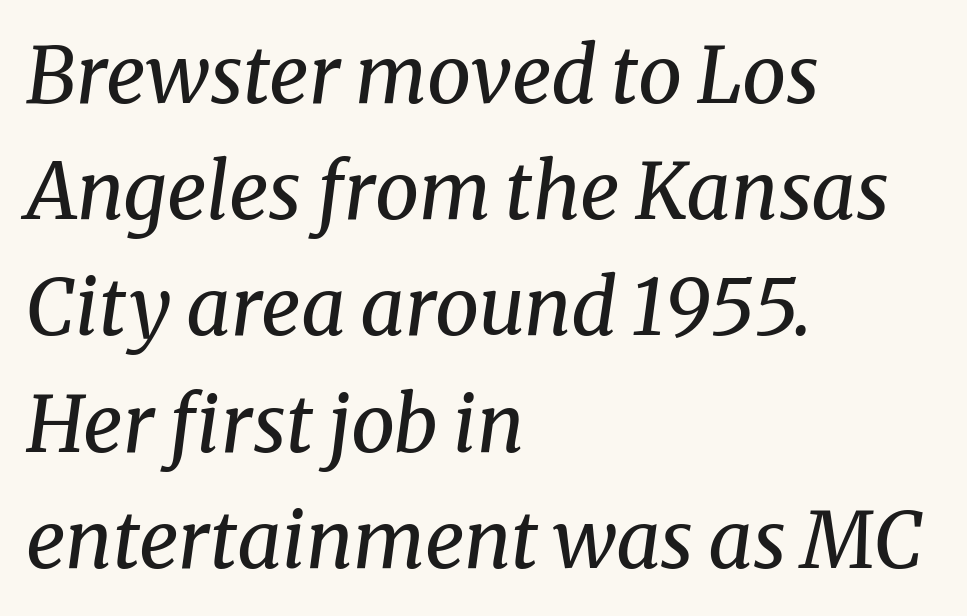
Check the space under the baseline: it is left empty. Tracking value appears to be zero — textbook default spacing. The letterforms sit at book weight or below. Each letter keeps its own natural width here, so spacing adapts to shape.
